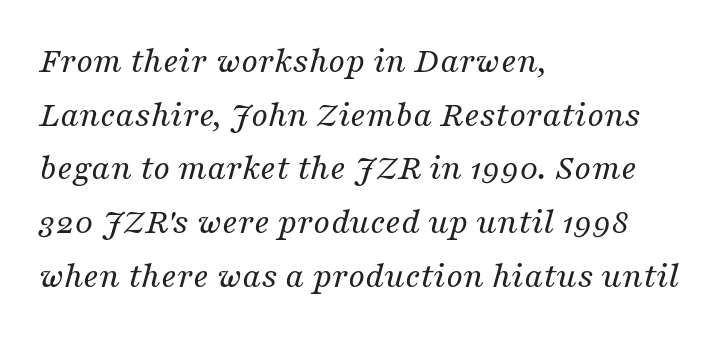
The image shows 37 px regular-weight serif type, italic (leaning right); set left-aligned, normal line spacing (1.45x), normal letter spacing, not underlined; medium stroke contrast and a medium x-height.
